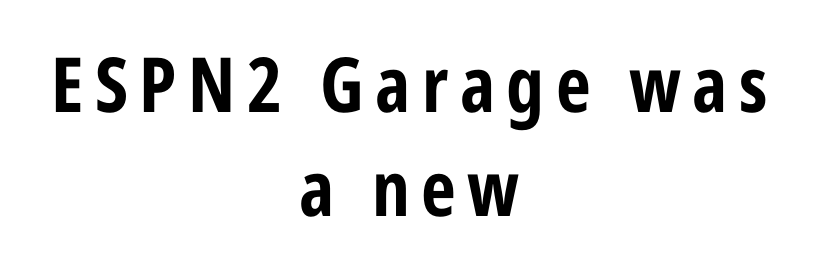
The image shows 76 px bold, condensed sans-serif type, upright; set centered, normal line spacing (1.37x), not underlined; low stroke contrast and a medium x-height.
